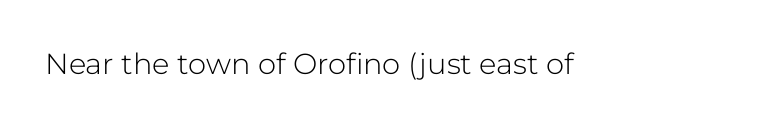
{"serif": "no", "italic": "no", "bold": "no", "weight": "light", "width": "normal", "stroke_contrast": "low", "x_height": "medium", "monospaced": "no", "underline": "no", "letter_spacing": "normal", "letter_spacing_em": 0.0, "glyph_px": 29}
